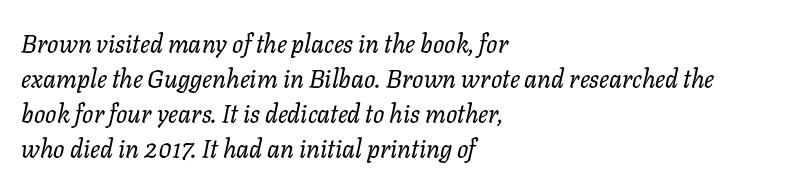
The ragged edge is on the right, which tells us the setting is flush left. Plain, unruled lines of type. Designer's note — italics engaged. The block of text has a typical density, with ordinary space between rows. No letter is thick-stroked: the sample isn't bold.
